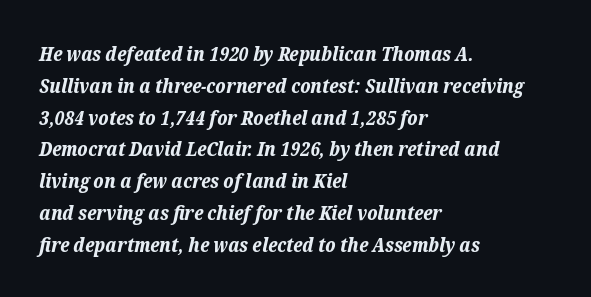
The image shows 20 px bold type, italic (leaning right); set left-aligned, normal line spacing (1.59x), normal letter spacing, not underlined.
